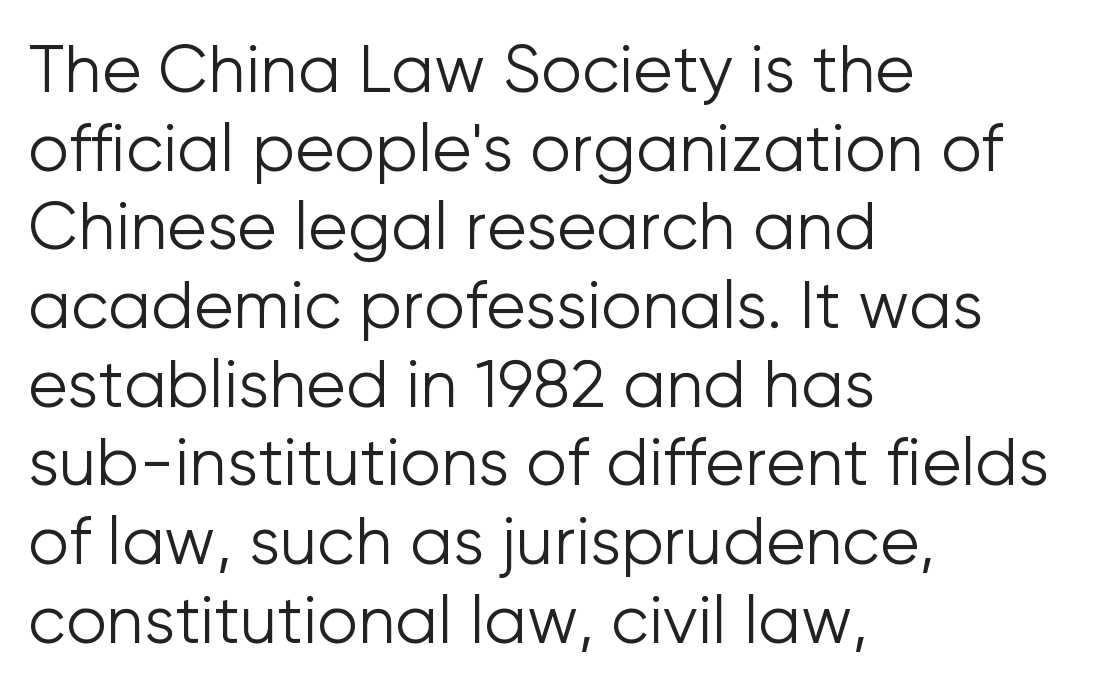
Q: Is the text bold? A: No.
Q: Is the text italic (slanted)? A: No, it is upright.
Q: Is the typeface a serif or a sans-serif typeface? A: Sans-serif.
Q: Is the text underlined? A: No.
Q: How is the paragraph aligned? A: Left-aligned.
Q: Is the spacing between letters normal or unusually wide? A: Normal.
Q: Width (condensed, normal, or wide)? A: Normal.
Q: Stroke contrast? A: Low.
Q: x-height? A: Medium.
Q: Monospaced? A: No.
